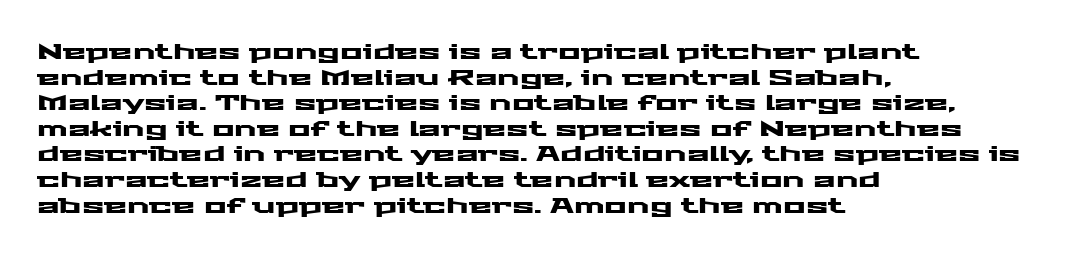
The image shows 21 px text type, upright; set left-aligned, line spacing 1.22x, normal letter spacing, not underlined.
